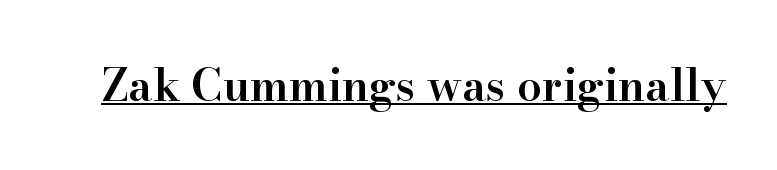
The image shows 44 px semibold serif type, upright; set normal letter spacing, underlined; high stroke contrast and a small x-height.
